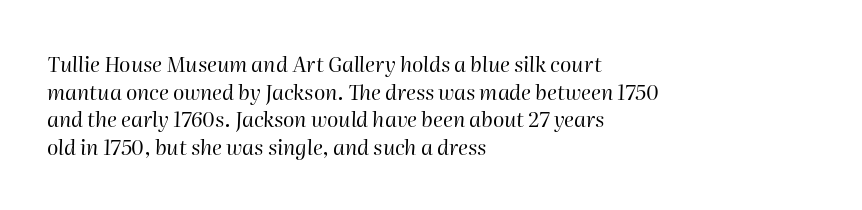
The image shows 21 px text type, italic (leaning right); set left-aligned, normal line spacing (1.32x), normal letter spacing, not underlined.
